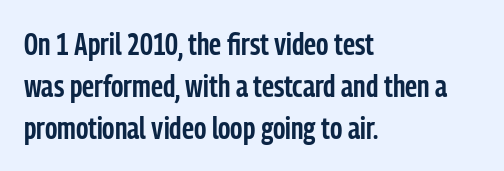
Semibold letterforms, between regular and bold. The designer went with a sans here, leaving each stem footless. Does the copy run flush right? No — it runs flush left. Do the characters align in a grid? No, the font is proportional. Honestly, the row spacing looks completely unremarkable. Lines of text with bare space underneath.
